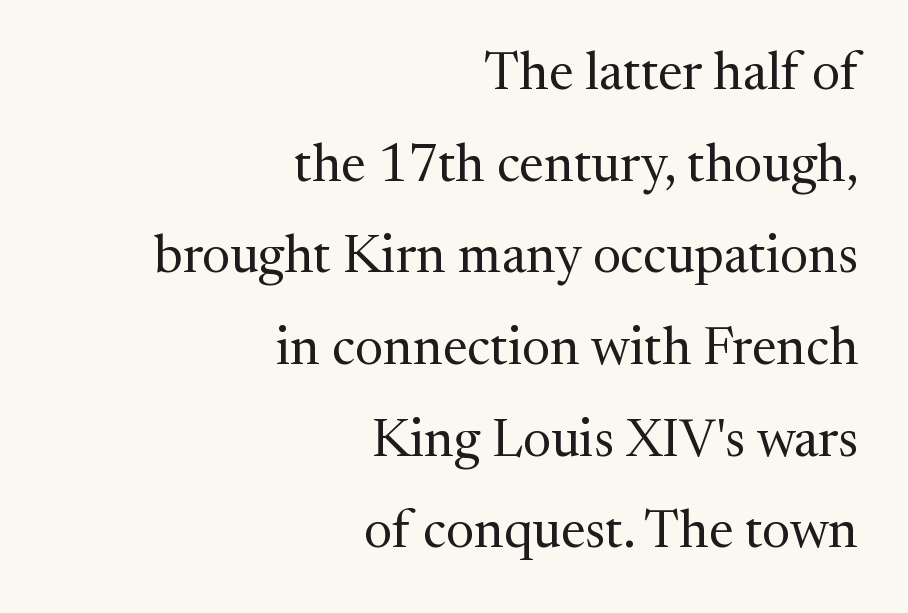
Q: Is the text bold? A: No.
Q: Is the text italic (slanted)? A: No, it is upright.
Q: Is the typeface a serif or a sans-serif typeface? A: Serif.
Q: Is the text underlined? A: No.
Q: How is the paragraph aligned? A: Right-aligned.
Q: Is the spacing between letters normal or unusually wide? A: Normal.
Q: Width (condensed, normal, or wide)? A: Normal.
Q: Stroke contrast? A: Medium.
Q: x-height? A: Medium.
Q: Monospaced? A: No.
